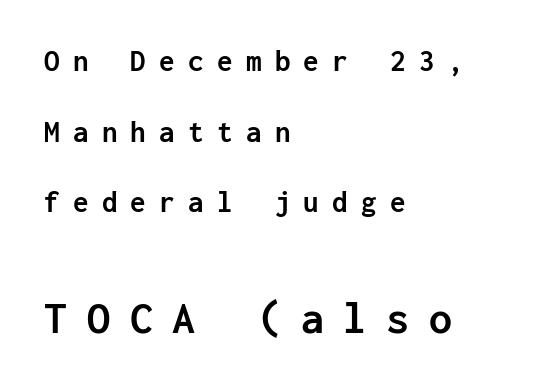
{"serif": "no", "italic": "no", "bold": "yes", "weight": "semibold", "width": "normal", "stroke_contrast": "low", "x_height": "medium", "monospaced": "yes", "underline": "no", "align": "left", "line_spacing": "loose", "line_spacing_ratio": 2.28, "letter_spacing": "wide", "letter_spacing_em": 0.43, "larger_block": "second", "size_ratio": 1.48, "glyph_px": 46}
